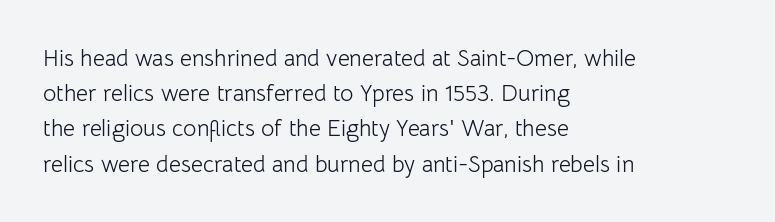
A typesetter would call this leading conventional body-copy spacing. Casual observation: everything's shoved over to the left. Counters stay open thanks to moderate or lighter strokes. The lettering stays uniformly vertical, giving the passage a roman look. No extra tracking has been applied to these lines. The gap between lines stays unmarked.
